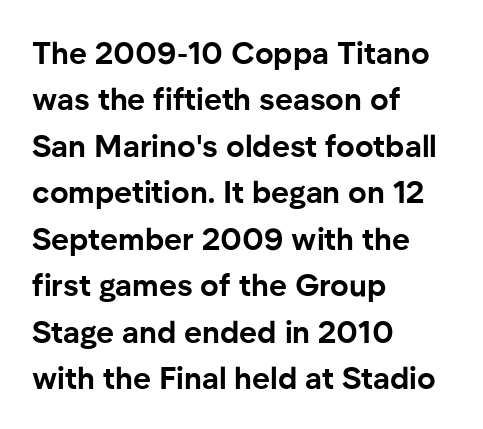
{"serif": "no", "italic": "no", "bold": "yes", "weight": "bold", "width": "normal", "stroke_contrast": "low", "x_height": "medium", "monospaced": "no", "underline": "no", "align": "left", "line_spacing": "normal", "line_spacing_ratio": 1.5, "letter_spacing": "normal", "letter_spacing_em": 0.0, "glyph_px": 31}
